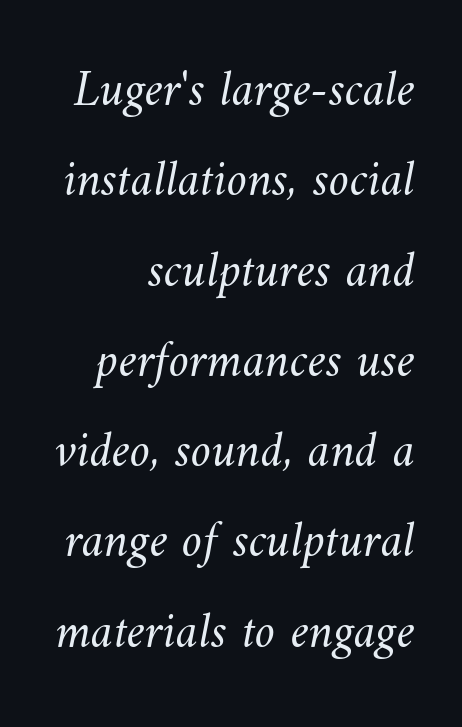
Q: Is the text bold? A: No.
Q: Is the text underlined? A: No.
Q: How is the paragraph aligned? A: Right-aligned.
Q: Is the spacing between letters normal or unusually wide? A: Normal.
Q: Width (condensed, normal, or wide)? A: Normal.
Q: Stroke contrast? A: Medium.
Q: x-height? A: Small.
Q: Monospaced? A: No.
